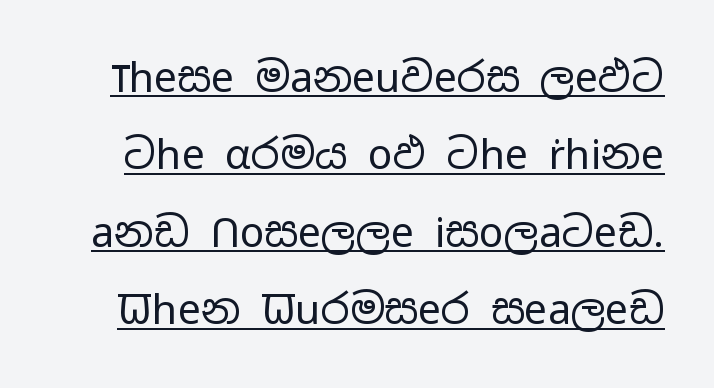
{"serif": "no", "italic": "no", "bold": "no", "weight": "regular", "width": "wide", "stroke_contrast": "low", "x_height": "medium", "monospaced": "no", "underline": "yes", "line_spacing_ratio": 1.89, "letter_spacing": "normal", "letter_spacing_em": 0.0, "glyph_px": 41}
